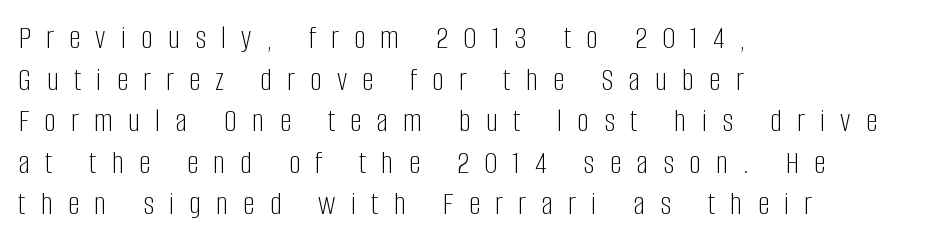
The image shows 33 px light, condensed sans-serif type, upright; set left-aligned, normal line spacing (1.26x), unusually wide letter spacing (+0.46 em), not underlined; low stroke contrast and a large x-height.
